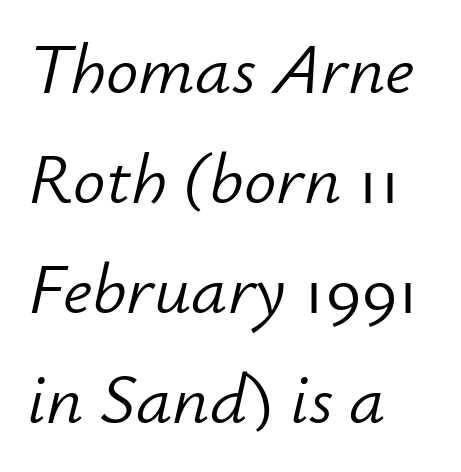
Q: Is the text bold? A: No.
Q: Is the text italic (slanted)? A: Yes, it leans right by about 12 degrees.
Q: Is the text underlined? A: No.
Q: How is the paragraph aligned? A: Left-aligned.
Q: Is the spacing between letters normal or unusually wide? A: Normal.
Q: Is the spacing between lines tight, normal or loose? A: Normal.
Q: Width (condensed, normal, or wide)? A: Normal.
Q: Stroke contrast? A: Low.
Q: x-height? A: Small.
Q: Monospaced? A: No.
